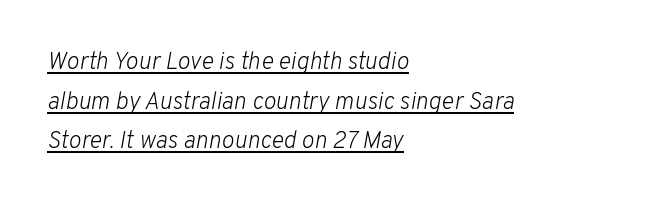
Q: Is the text bold? A: No.
Q: Is the text italic (slanted)? A: Yes, it leans right by about 10 degrees.
Q: Is the text underlined? A: Yes.
Q: How is the paragraph aligned? A: Left-aligned.
Q: Is the spacing between letters normal or unusually wide? A: Normal.
Q: Is the spacing between lines tight, normal or loose? A: Normal.
